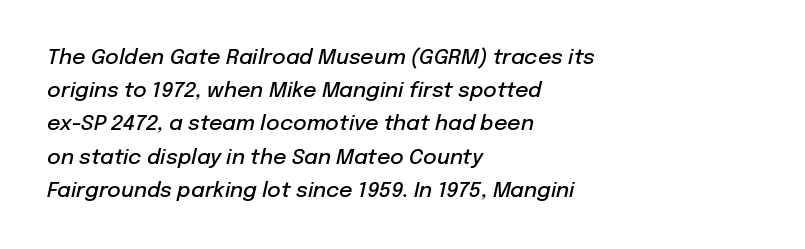
The image shows 21 px text type, italic (leaning right); set left-aligned, normal line spacing (1.58x), normal letter spacing, not underlined.
